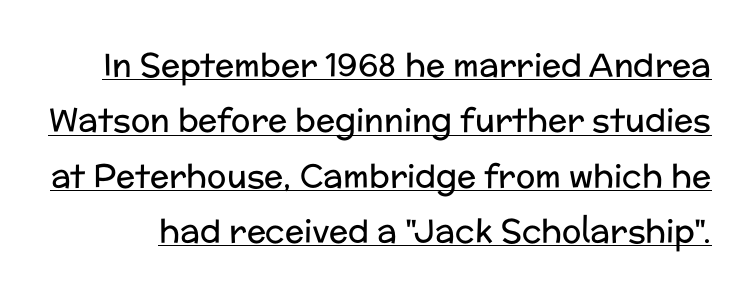
Q: Is the text bold? A: No.
Q: Is the text italic (slanted)? A: No, it is upright.
Q: Is the typeface a serif or a sans-serif typeface? A: Sans-serif.
Q: Is the text underlined? A: Yes.
Q: Is the spacing between letters normal or unusually wide? A: Normal.
Q: Width (condensed, normal, or wide)? A: Normal.
Q: Stroke contrast? A: Low.
Q: x-height? A: Medium.
Q: Monospaced? A: No.
